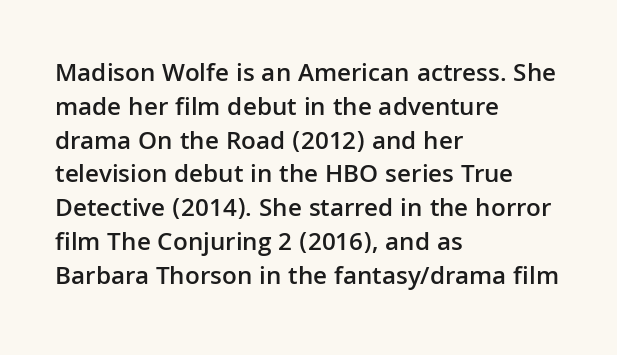
Q: Is the text bold? A: Semi-bold.
Q: Is the text italic (slanted)? A: No, it is upright.
Q: Is the text underlined? A: No.
Q: How is the paragraph aligned? A: Left-aligned.
Q: Is the spacing between letters normal or unusually wide? A: Normal.
Q: Is the spacing between lines tight, normal or loose? A: Normal.
